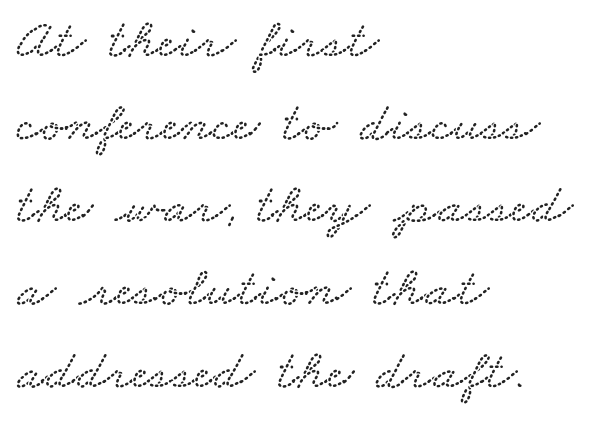
Q: Is the text underlined? A: No.
Q: How is the paragraph aligned? A: Left-aligned.
Q: Is the spacing between letters normal or unusually wide? A: Normal.
Q: Is the spacing between lines tight, normal or loose? A: Normal.
Q: Width (condensed, normal, or wide)? A: Wide.
Q: Stroke contrast? A: Low.
Q: x-height? A: Small.
Q: Monospaced? A: No.
